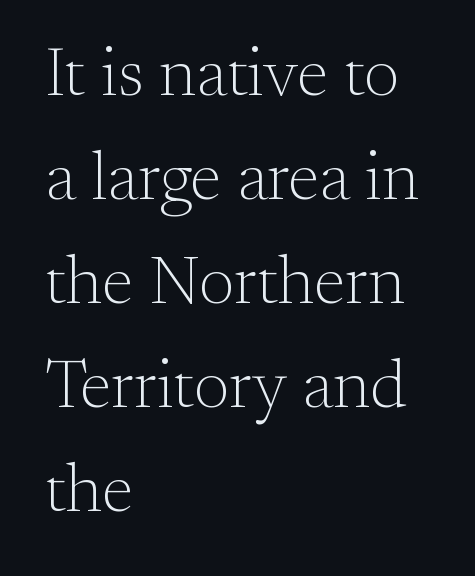
{"serif": "yes", "italic": "no", "bold": "no", "weight": "light", "width": "normal", "stroke_contrast": "medium", "x_height": "small", "monospaced": "no", "underline": "no", "align": "left", "line_spacing": "normal", "line_spacing_ratio": 1.53, "letter_spacing": "normal", "letter_spacing_em": 0.0, "glyph_px": 68}
